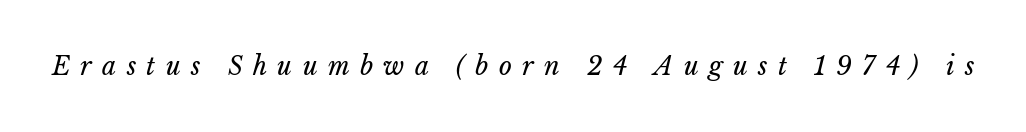
Q: Is the text bold? A: No.
Q: Is the text underlined? A: No.
Q: Is the spacing between letters normal or unusually wide? A: Unusually wide.
